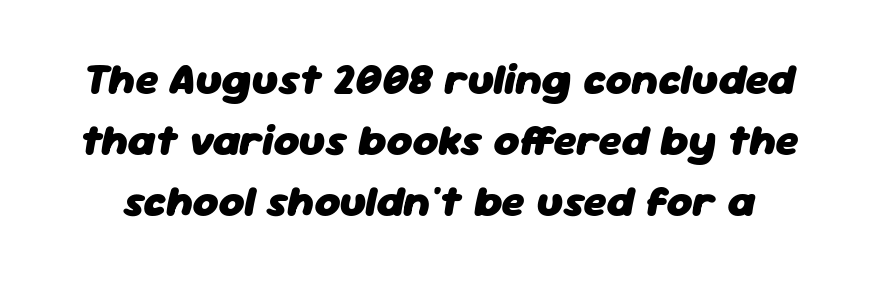
{"italic": "yes", "lean": "right", "slant_degrees": 11, "bold": "yes", "weight": "heavy", "width": "normal", "stroke_contrast": "low", "x_height": "medium", "monospaced": "no", "underline": "no", "line_spacing": "normal", "line_spacing_ratio": 1.39, "letter_spacing": "normal", "letter_spacing_em": 0.0, "glyph_px": 44}
